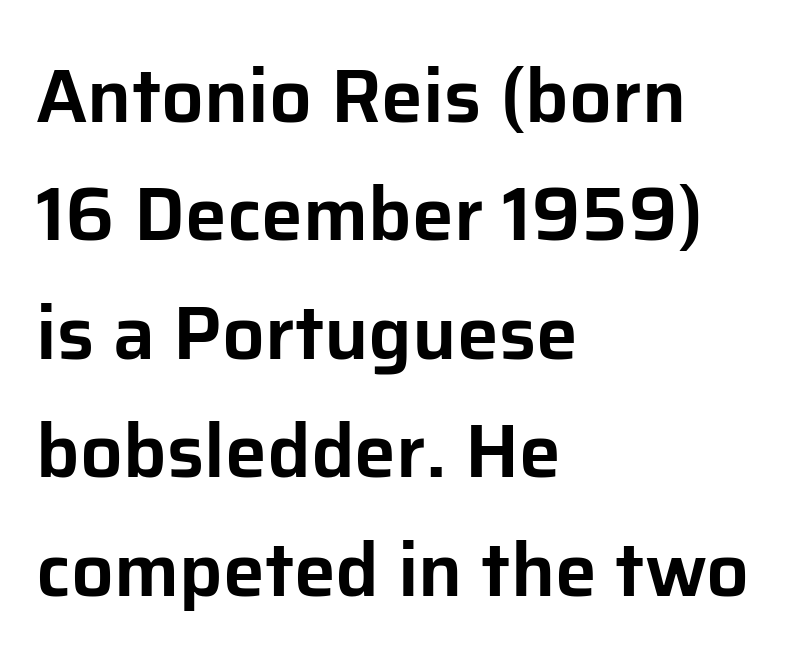
Designer's note — italics off, roman on. Typographically, this falls in the sans-serif category. This rendering features lettering with no underline. The type is set solid horizontally, with unmodified tracking. The lines in this sample share a left origin and differ only in where they stop. These lines are rendered in a variable-pitch font.
